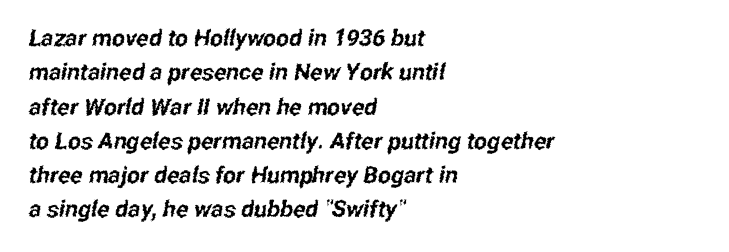
The face used here is rendered with its standard letterfit. Is there much room between lines? A standard amount, neither cramped nor airy. The glyphs are unaccompanied by any horizontal stroke below them. Typeset ragged right — the left edge is the straight one.
